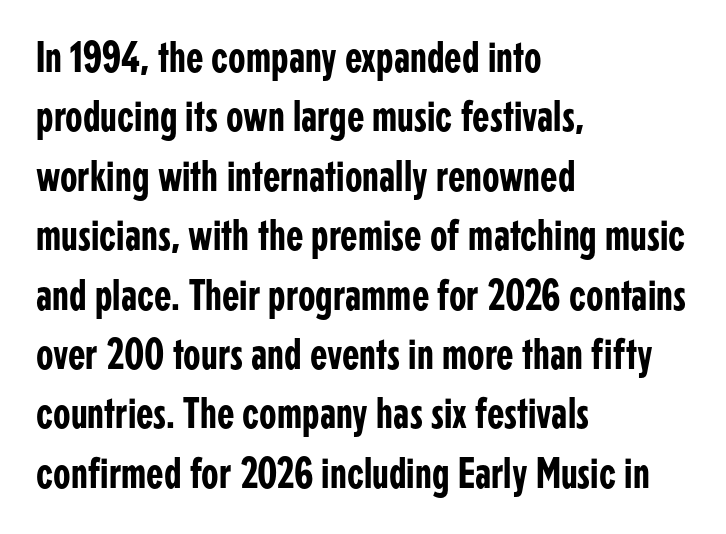
The image shows 45 px condensed sans-serif type, upright; set left-aligned, normal line spacing (1.32x), normal letter spacing, not underlined; low stroke contrast and a medium x-height.
